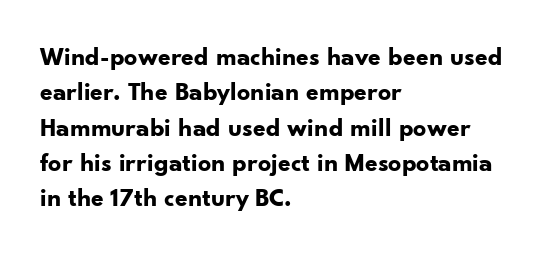
{"italic": "no", "bold": "yes", "underline": "no", "align": "left", "line_spacing": "normal", "line_spacing_ratio": 1.36, "letter_spacing": "normal", "letter_spacing_em": 0.0, "glyph_px": 26}
